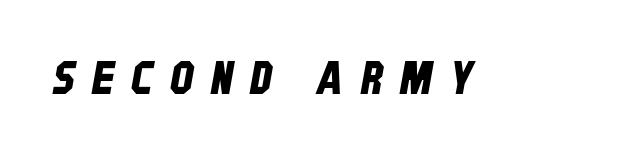
Q: Is the typeface a serif or a sans-serif typeface? A: Sans-serif.
Q: Is the text underlined? A: No.
Q: Is the spacing between letters normal or unusually wide? A: Unusually wide.
Q: Width (condensed, normal, or wide)? A: Condensed.
Q: Stroke contrast? A: Low.
Q: x-height? A: Large.
Q: Monospaced? A: No.
